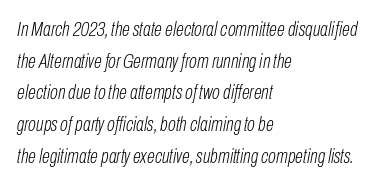
The image shows 21 px text type, italic (leaning right); set left-aligned, normal line spacing (1.51x), normal letter spacing, not underlined.
